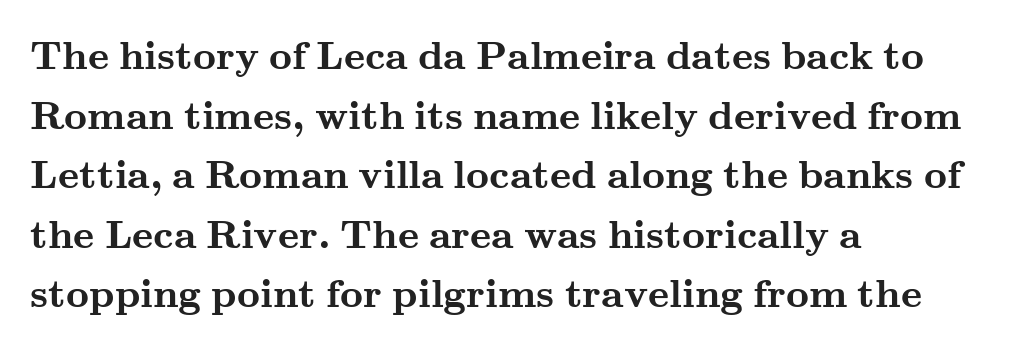
{"serif": "yes", "italic": "no", "bold": "yes", "weight": "semibold", "width": "wide", "stroke_contrast": "medium", "x_height": "small", "monospaced": "no", "underline": "no", "align": "left", "line_spacing": "normal", "line_spacing_ratio": 1.49, "letter_spacing": "normal", "letter_spacing_em": 0.0, "glyph_px": 40}
